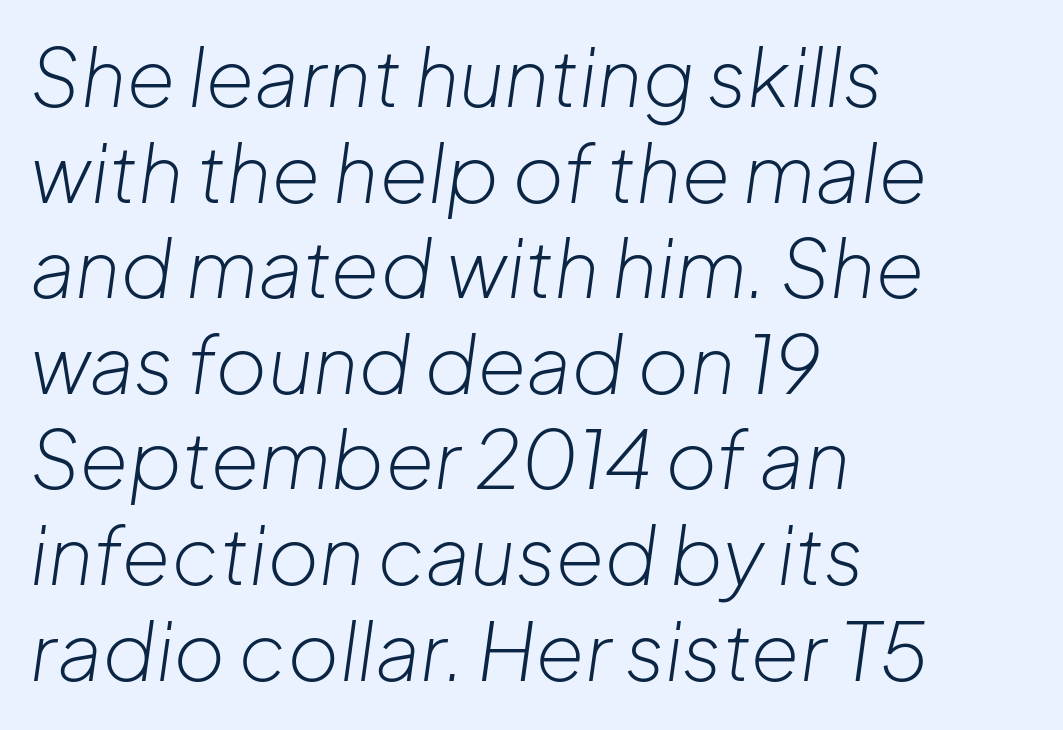
The image shows 79 px light type, italic (leaning right); set left-aligned, line spacing 1.21x, normal letter spacing, not underlined; low stroke contrast and a medium x-height.
